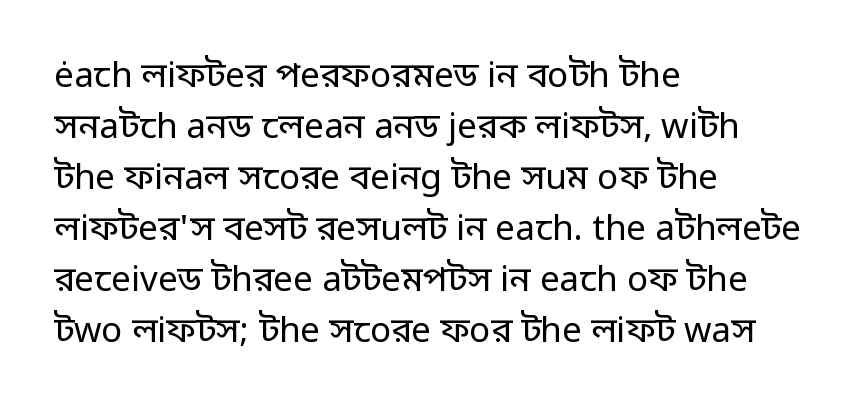
Q: Is the text bold? A: No.
Q: Is the text italic (slanted)? A: No, it is upright.
Q: Is the typeface a serif or a sans-serif typeface? A: Sans-serif.
Q: Is the text underlined? A: No.
Q: How is the paragraph aligned? A: Left-aligned.
Q: Is the spacing between letters normal or unusually wide? A: Normal.
Q: Is the spacing between lines tight, normal or loose? A: Normal.
Q: Width (condensed, normal, or wide)? A: Normal.
Q: Stroke contrast? A: Low.
Q: x-height? A: Medium.
Q: Monospaced? A: No.
